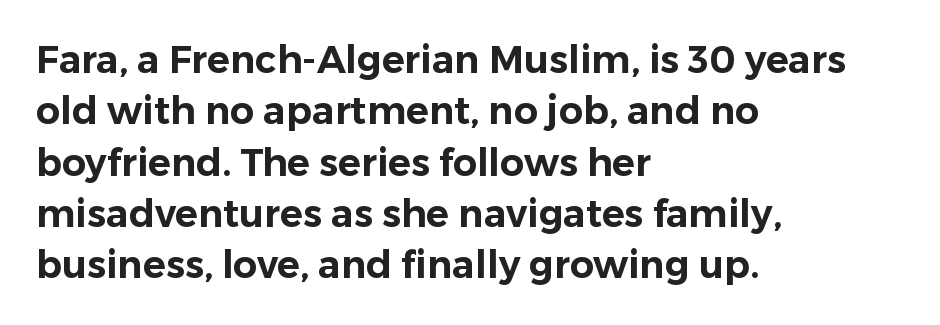
{"serif": "no", "italic": "no", "width": "normal", "stroke_contrast": "low", "x_height": "medium", "monospaced": "no", "underline": "no", "align": "left", "line_spacing": "normal", "line_spacing_ratio": 1.35, "letter_spacing": "normal", "letter_spacing_em": 0.0, "glyph_px": 38}
